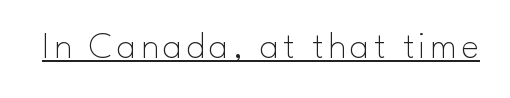
The image shows 38 px thin sans-serif type, upright; set underlined; low stroke contrast and a small x-height.
